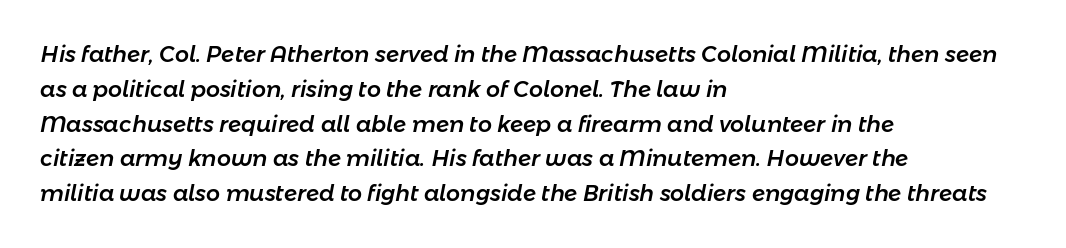
The image shows 22 px text type, italic (leaning right); set left-aligned, normal line spacing (1.58x), normal letter spacing, not underlined.
